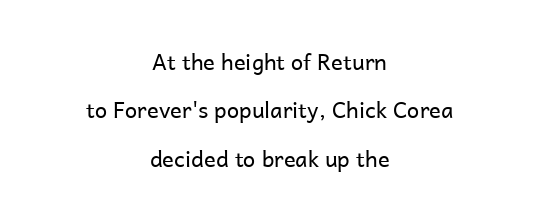
Q: Is the text bold? A: No.
Q: Is the text italic (slanted)? A: No, it is upright.
Q: Is the text underlined? A: No.
Q: How is the paragraph aligned? A: Centered.
Q: Is the spacing between letters normal or unusually wide? A: Normal.
Q: Is the spacing between lines tight, normal or loose? A: Loose.
